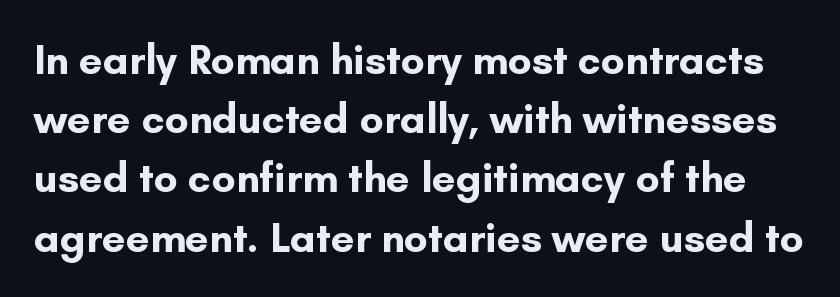
The image shows 42 px bold sans-serif type, upright; set normal line spacing (1.41x), normal letter spacing, not underlined; low stroke contrast and a small x-height.
